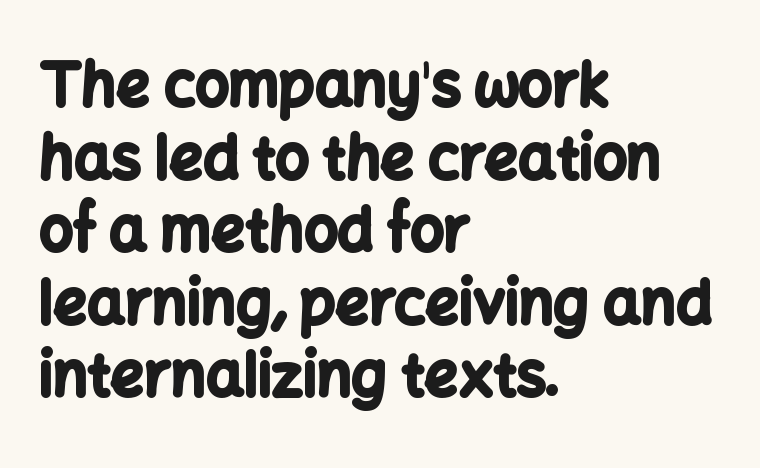
Here the glyphs are tracked normally, forming tight word shapes. Does the lettering tilt? It doesn't — this is upright. This sample uses a sans-serif face. Here the designer chose a conventional face with non-uniform glyph widths. Plenty of ink on the page — the face is bold. Words float on clear page, feet unadorned.
